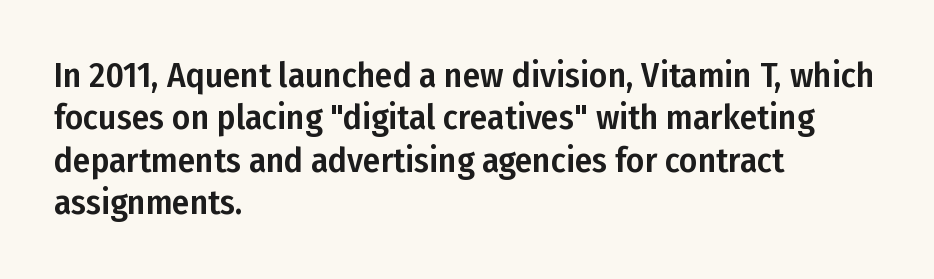
{"serif": "no", "italic": "no", "width": "condensed", "stroke_contrast": "low", "x_height": "medium", "monospaced": "no", "underline": "no", "align": "left", "line_spacing_ratio": 1.21, "letter_spacing": "normal", "letter_spacing_em": 0.0, "glyph_px": 35}
